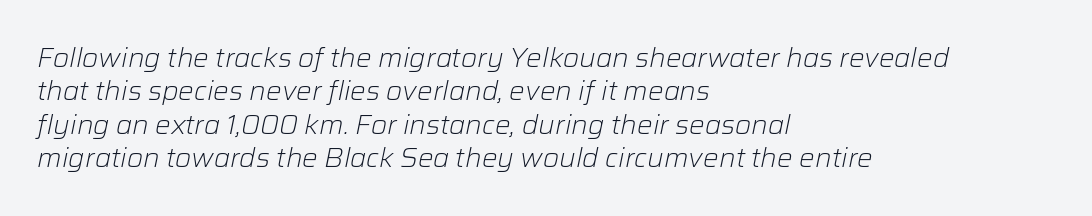
Each row of text sits above clean, open space. A typesetter would call this zero additional tracking. Left-aligned paragraph, ragged on the right. The typography opts for an oblique posture over an upright one.
